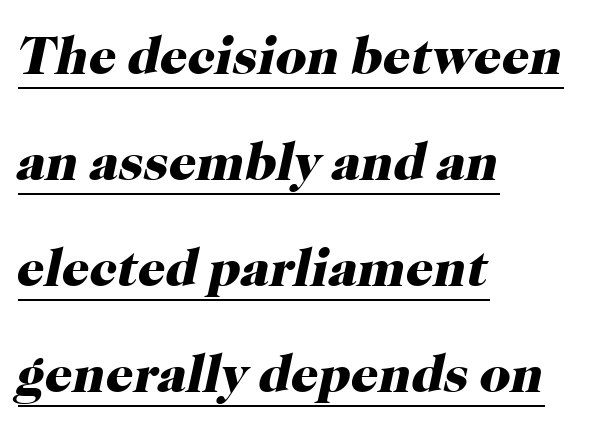
The image shows 54 px heavy serif type, italic (leaning right); set left-aligned, loose line spacing (1.96x), normal letter spacing, underlined; high stroke contrast and a medium x-height.
